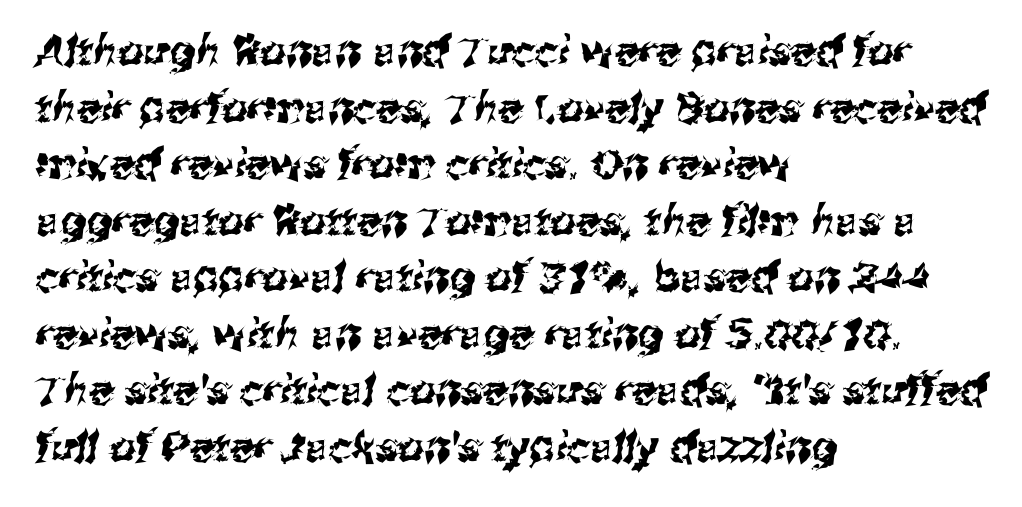
The image shows 41 px sans-serif type; set left-aligned, normal line spacing (1.38x), normal letter spacing, not underlined; medium stroke contrast and a medium x-height.
